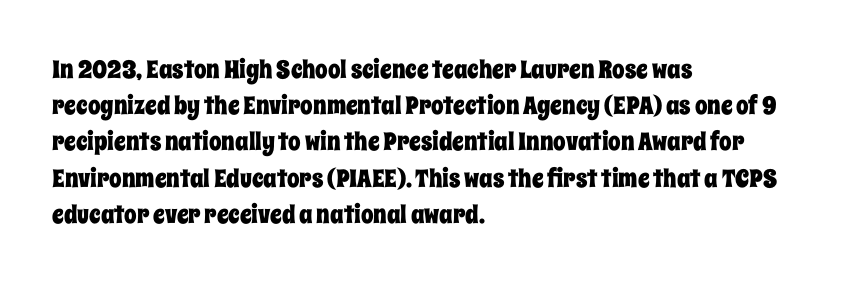
Q: Is the text italic (slanted)? A: No, it is upright.
Q: Is the text underlined? A: No.
Q: How is the paragraph aligned? A: Left-aligned.
Q: Is the spacing between letters normal or unusually wide? A: Normal.
Q: Is the spacing between lines tight, normal or loose? A: Normal.
